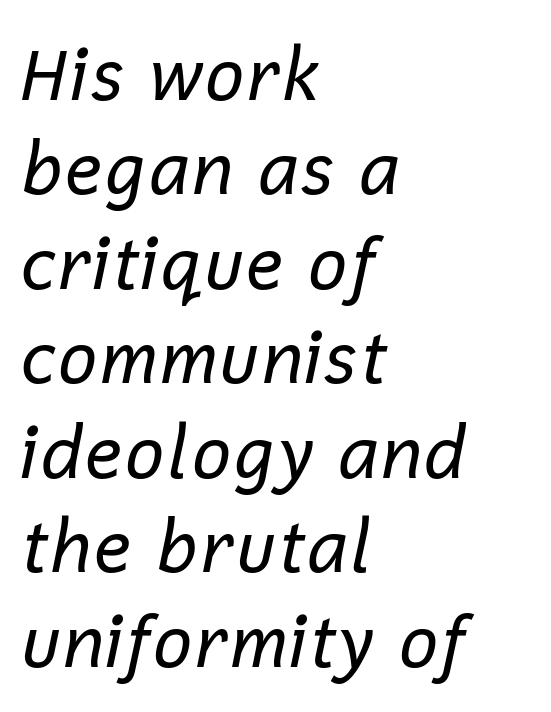
Q: Is the text bold? A: No.
Q: Is the text italic (slanted)? A: Yes, it leans right by about 12 degrees.
Q: Is the text underlined? A: No.
Q: How is the paragraph aligned? A: Left-aligned.
Q: Is the spacing between letters normal or unusually wide? A: Normal.
Q: Is the spacing between lines tight, normal or loose? A: Normal.
Q: Width (condensed, normal, or wide)? A: Normal.
Q: Stroke contrast? A: Low.
Q: x-height? A: Medium.
Q: Monospaced? A: No.
